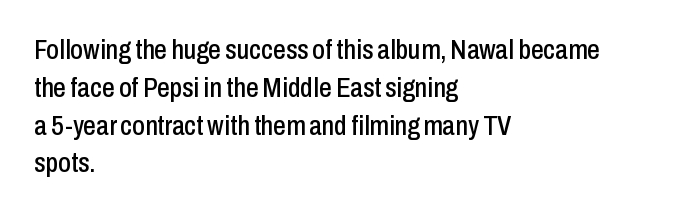
The compositor pushed each line to the left boundary. Upright lettering throughout. Note the varied advance widths — an 'i' is clearly narrower than an 'm'. Glyph-to-glyph distance matches everyday printed text.
